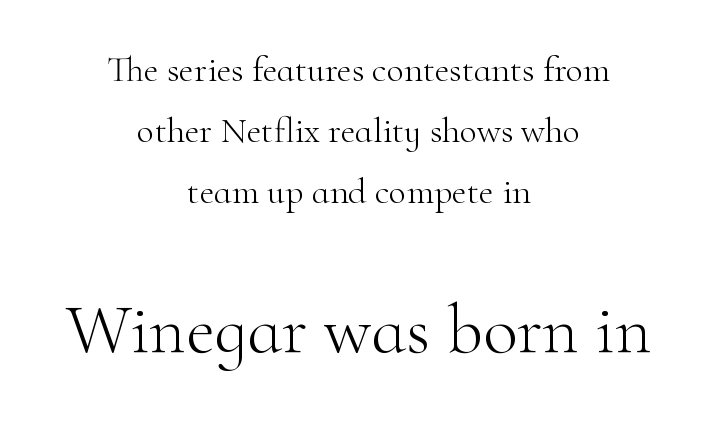
The image shows 71 px light serif type, upright; set centered, normal line spacing (1.69x), normal letter spacing, not underlined; the second (bottom) block is 1.97x larger; high stroke contrast and a small x-height.
